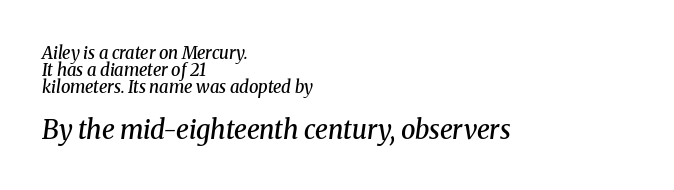
The image shows 26 px text type, italic (leaning right); set left-aligned, tight line spacing (0.99x), normal letter spacing, not underlined; the second (bottom) block is 1.53x larger.
